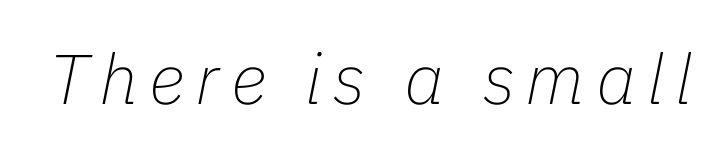
You could not count columns in this text — the font is proportionally spaced. Is the stroke heavy? The answer is a plain regular-or-lighter. Looking at the ascenders, they clearly lean. Plain, unruled lines of type.
